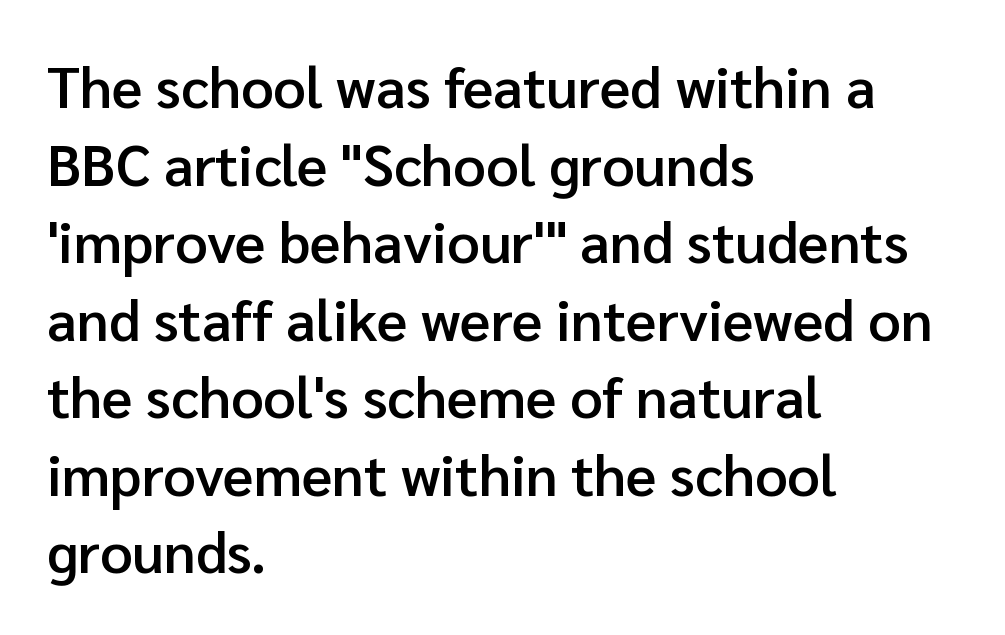
{"serif": "no", "italic": "no", "bold": "semi", "weight": "semibold", "width": "normal", "stroke_contrast": "low", "x_height": "medium", "monospaced": "no", "underline": "no", "align": "left", "line_spacing": "normal", "line_spacing_ratio": 1.36, "letter_spacing": "normal", "letter_spacing_em": 0.0, "glyph_px": 57}
